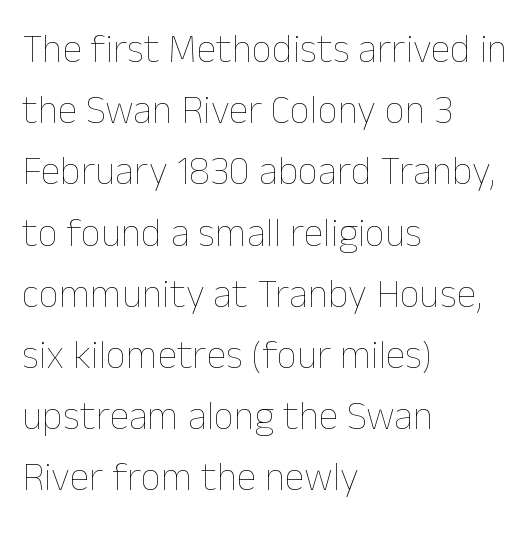
The face used here is rendered with its standard letterfit. The rendering uses a moderate line-height, typical for paragraphs. Varying glyph widths throughout — classic text-font behaviour. These lines are set flush left with a ragged right edge.
